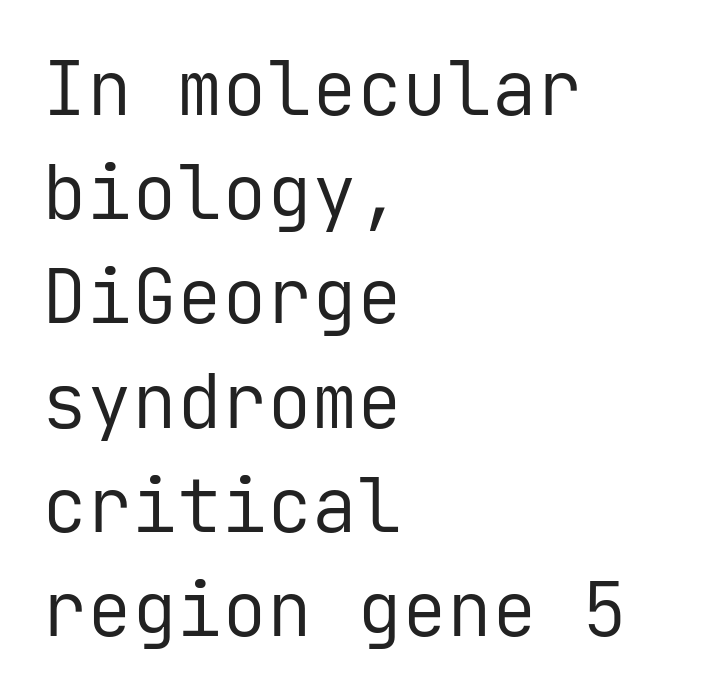
Q: Is the text bold? A: No.
Q: Is the text italic (slanted)? A: No, it is upright.
Q: Is the typeface a serif or a sans-serif typeface? A: Sans-serif.
Q: Is the text underlined? A: No.
Q: How is the paragraph aligned? A: Left-aligned.
Q: Is the spacing between letters normal or unusually wide? A: Normal.
Q: Is the spacing between lines tight, normal or loose? A: Normal.
Q: Width (condensed, normal, or wide)? A: Normal.
Q: Stroke contrast? A: Low.
Q: x-height? A: Medium.
Q: Monospaced? A: Yes.
